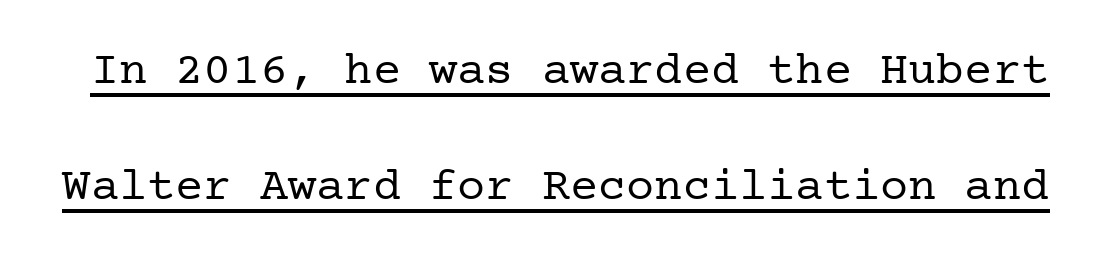
{"serif": "yes", "italic": "no", "bold": "no", "weight": "regular", "width": "normal", "stroke_contrast": "low", "x_height": "medium", "underline": "yes", "line_spacing": "loose", "line_spacing_ratio": 2.47, "letter_spacing": "normal", "letter_spacing_em": 0.0, "glyph_px": 47}
